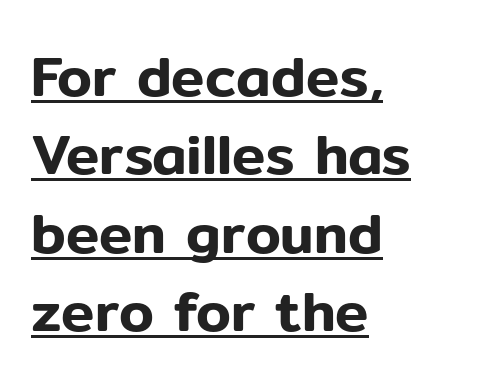
The image shows 56 px sans-serif type, upright; set left-aligned, normal line spacing (1.4x), normal letter spacing, underlined; low stroke contrast and a medium x-height.
